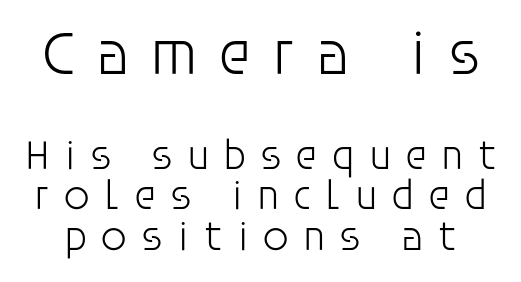
Q: Is the text bold? A: No.
Q: Is the text italic (slanted)? A: No, it is upright.
Q: Is the typeface a serif or a sans-serif typeface? A: Sans-serif.
Q: Is the text underlined? A: No.
Q: Is the spacing between letters normal or unusually wide? A: Unusually wide.
Q: Is the spacing between lines tight, normal or loose? A: Tight.
Q: Which block of text is set in a larger size, the first (top) or the second (bottom)? A: The first (top) one.
Q: Width (condensed, normal, or wide)? A: Normal.
Q: Stroke contrast? A: Low.
Q: x-height? A: Large.
Q: Monospaced? A: No.
